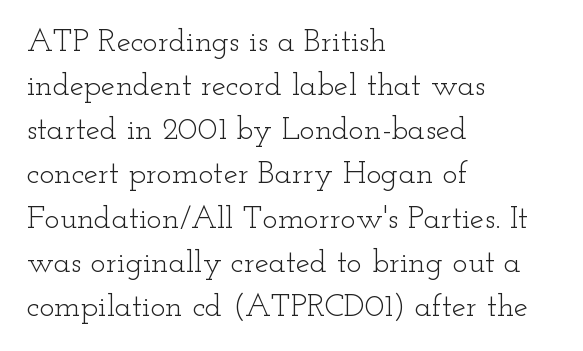
The glyphs are unaccompanied by any horizontal stroke below them. Notice how the stems are strictly vertical — no italics here. Here the designer chose a conventional face with non-uniform glyph widths. The typesetter chose a ragged-right arrangement here. Stroke mass is kept to a normal reading level or below.
